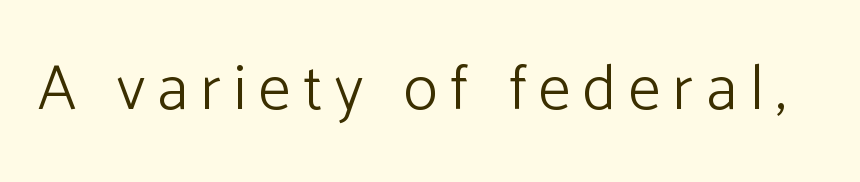
Q: Is the text bold? A: No.
Q: Is the text italic (slanted)? A: No, it is upright.
Q: Is the typeface a serif or a sans-serif typeface? A: Sans-serif.
Q: Is the text underlined? A: No.
Q: Is the spacing between letters normal or unusually wide? A: Unusually wide.
Q: Width (condensed, normal, or wide)? A: Normal.
Q: Stroke contrast? A: Low.
Q: x-height? A: Medium.
Q: Monospaced? A: No.
